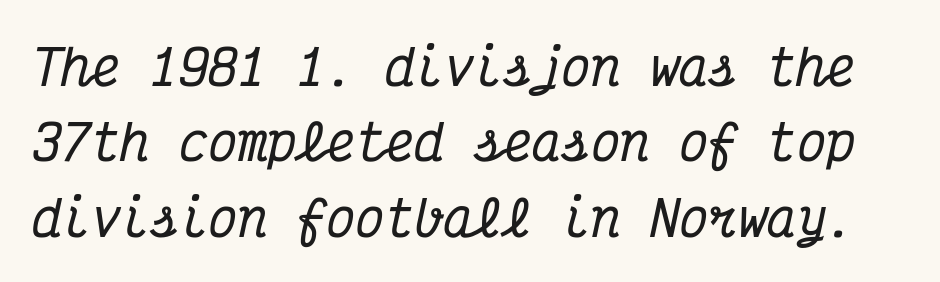
{"serif": "yes", "italic": "yes", "lean": "right", "slant_degrees": 12, "width": "condensed", "stroke_contrast": "medium", "x_height": "medium", "monospaced": "yes", "underline": "no", "line_spacing": "normal", "line_spacing_ratio": 1.54, "letter_spacing": "normal", "letter_spacing_em": 0.0, "glyph_px": 49}
